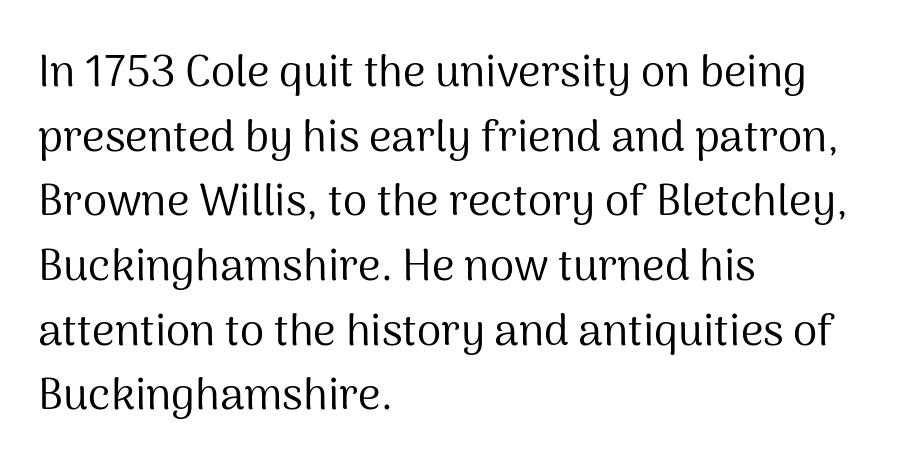
Inter-character spacing is left at the font's built-in metrics. Here the designer chose a conventional face with non-uniform glyph widths. The lines sit at an ordinary, default distance from one another. It's the straight-up-and-down kind of type.
